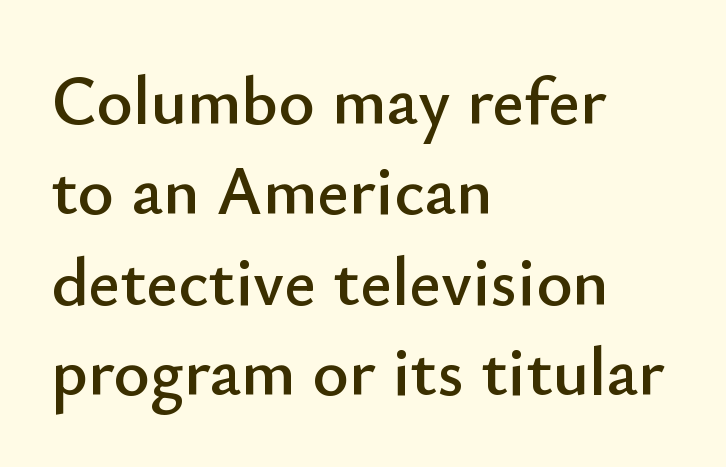
Q: Is the text italic (slanted)? A: No, it is upright.
Q: Is the typeface a serif or a sans-serif typeface? A: Sans-serif.
Q: Is the text underlined? A: No.
Q: How is the paragraph aligned? A: Left-aligned.
Q: Is the spacing between letters normal or unusually wide? A: Normal.
Q: Is the spacing between lines tight, normal or loose? A: Normal.
Q: Width (condensed, normal, or wide)? A: Normal.
Q: Stroke contrast? A: Low.
Q: x-height? A: Small.
Q: Monospaced? A: No.
